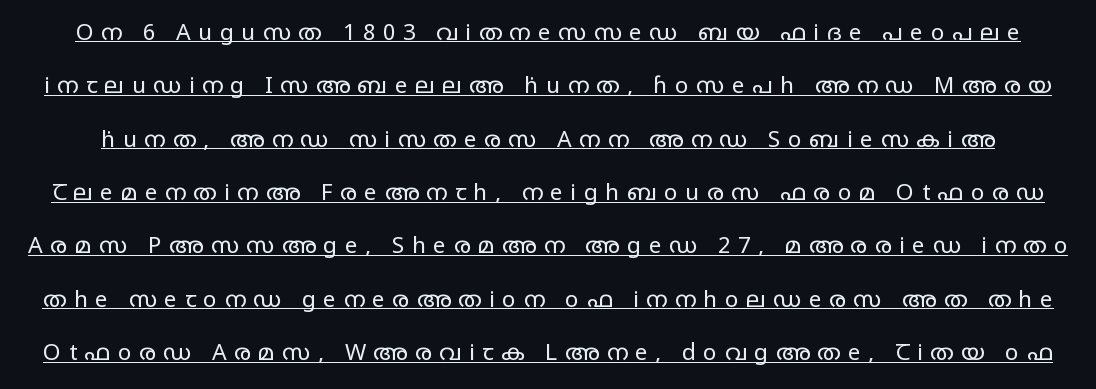
The image shows 23 px text type, upright; set loose line spacing (2.32x), unusually wide letter spacing (+0.32 em), underlined.
